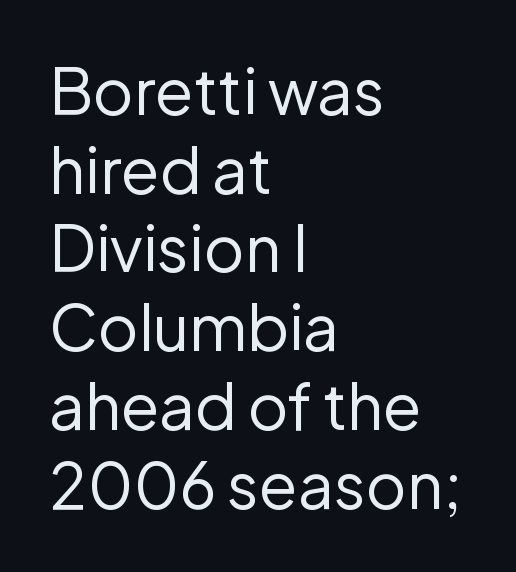
The image shows 63 px regular-weight sans-serif type, upright; set left-aligned, normal line spacing (1.25x), normal letter spacing, not underlined; low stroke contrast and a medium x-height.
